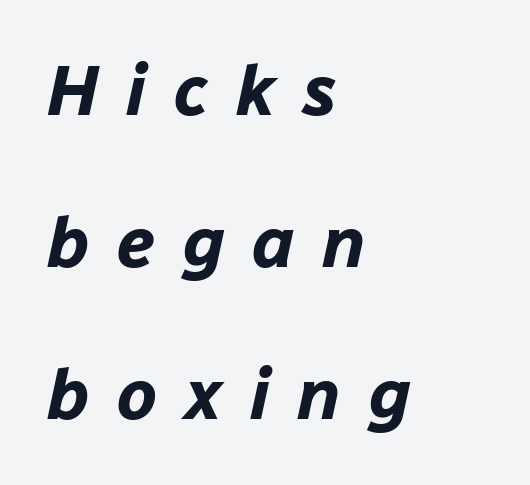
{"italic": "yes", "lean": "right", "slant_degrees": 12, "bold": "yes", "weight": "bold", "width": "normal", "stroke_contrast": "low", "x_height": "medium", "monospaced": "no", "underline": "no", "align": "left", "line_spacing": "loose", "line_spacing_ratio": 2.14, "letter_spacing": "wide", "letter_spacing_em": 0.39, "glyph_px": 71}
